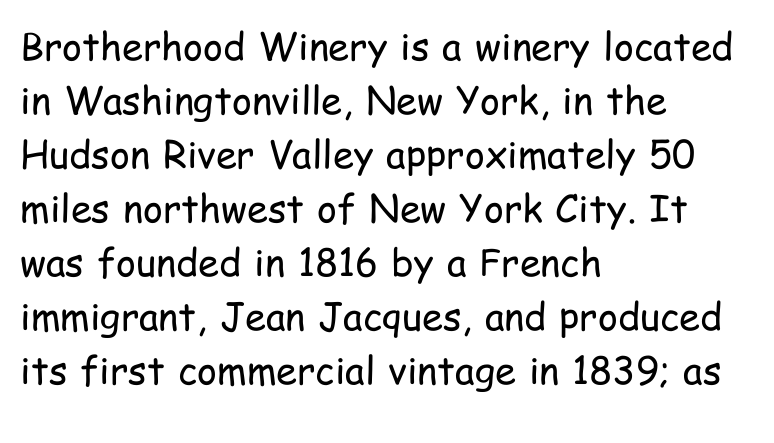
The face used here is rendered with its standard letterfit. Clear beneath every line of the passage. The leading is moderate, giving the passage an even texture. The typography opts for an upright posture over an oblique one.
